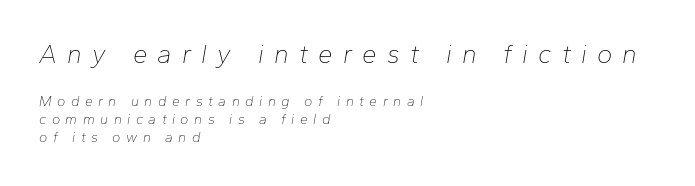
On a weight scale, this lands at 450 or below. The gaps between neighbouring characters are conspicuously large. If you drew a ruler down the left edge, every line would touch it. This sample keeps an unexceptional amount of space between lines.
